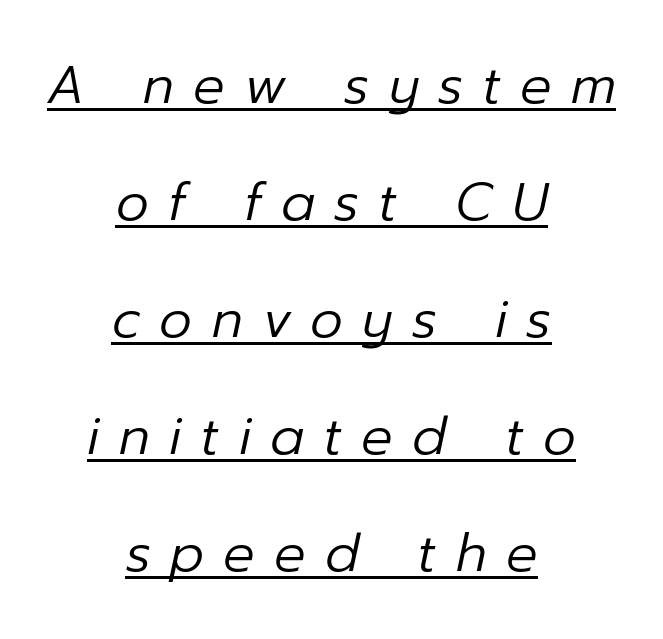
{"italic": "yes", "lean": "right", "slant_degrees": 12, "bold": "no", "weight": "regular", "width": "normal", "stroke_contrast": "low", "x_height": "medium", "monospaced": "no", "underline": "yes", "align": "center", "line_spacing": "loose", "line_spacing_ratio": 2.25, "letter_spacing": "wide", "letter_spacing_em": 0.37, "glyph_px": 52}
